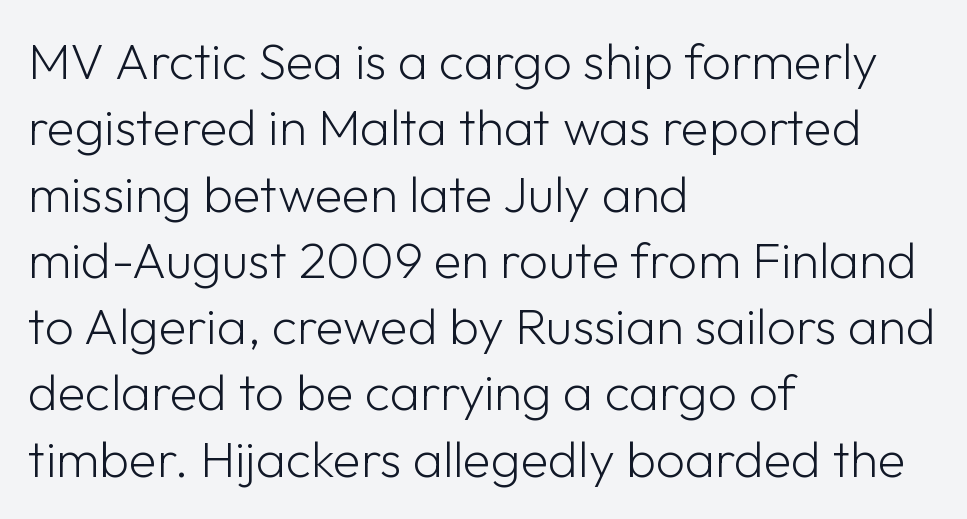
{"serif": "no", "italic": "no", "bold": "no", "weight": "light", "width": "normal", "stroke_contrast": "low", "x_height": "medium", "monospaced": "no", "underline": "no", "align": "left", "line_spacing": "normal", "line_spacing_ratio": 1.3, "letter_spacing": "normal", "letter_spacing_em": 0.0, "glyph_px": 51}
